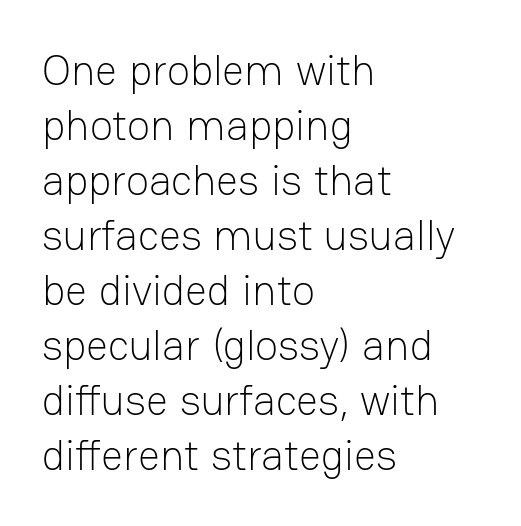
{"serif": "no", "italic": "no", "bold": "no", "weight": "light", "width": "normal", "stroke_contrast": "low", "x_height": "medium", "monospaced": "no", "underline": "no", "align": "left", "line_spacing": "normal", "line_spacing_ratio": 1.28, "letter_spacing": "normal", "letter_spacing_em": 0.0, "glyph_px": 43}
